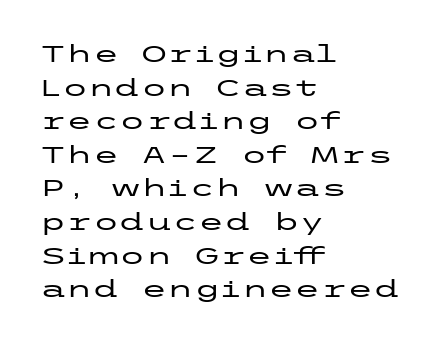
Q: Is the text italic (slanted)? A: No, it is upright.
Q: Is the text underlined? A: No.
Q: How is the paragraph aligned? A: Left-aligned.
Q: Is the spacing between letters normal or unusually wide? A: Normal.
Q: Is the spacing between lines tight, normal or loose? A: Normal.
